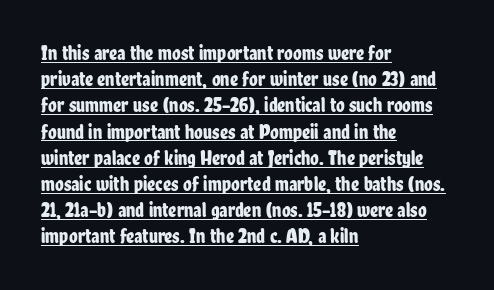
Ordinary non-slanted type is in use. Short note: letters normally spaced. The rows are spaced the way most documents space them. The lettering is marked with a stroke running underneath it. Line starts are locked; line ends wander.
